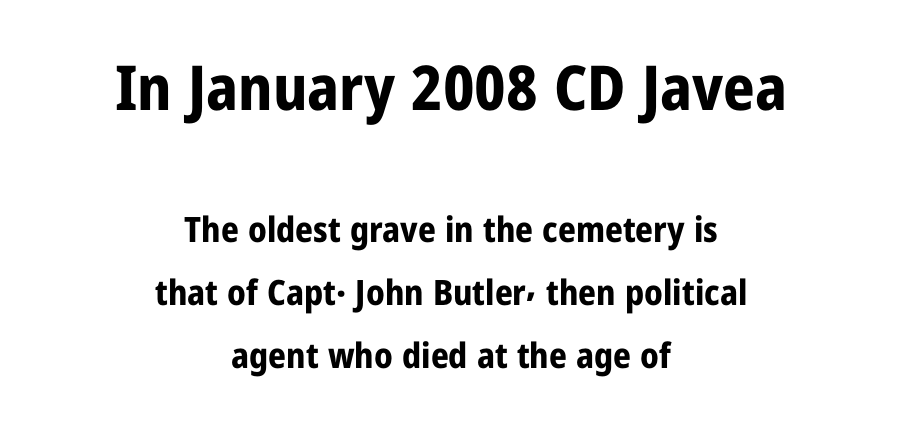
Caption: upper text group enlarged, lower text group reduced. You'd pick this weight for a headline — it's a proper bold. Bare-footed words on every line. Varying glyph widths throughout — classic text-font behaviour. The lettering stays uniformly vertical, giving the passage a roman look.
